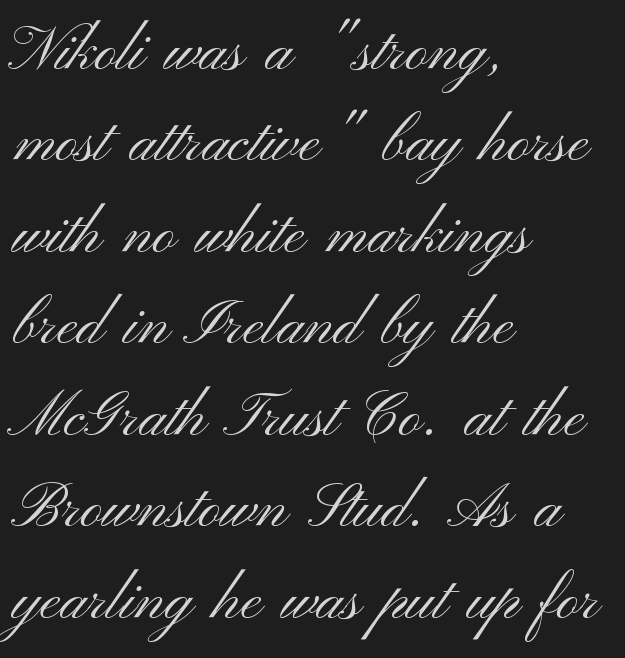
The image shows 61 px light, wide sans-serif type; set left-aligned, normal line spacing (1.5x), normal letter spacing, not underlined; medium stroke contrast and a small x-height.
